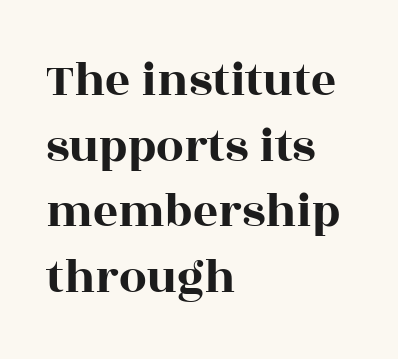
Q: Is the text italic (slanted)? A: No, it is upright.
Q: Is the typeface a serif or a sans-serif typeface? A: Serif.
Q: Is the text underlined? A: No.
Q: How is the paragraph aligned? A: Left-aligned.
Q: Is the spacing between letters normal or unusually wide? A: Normal.
Q: Is the spacing between lines tight, normal or loose? A: Normal.
Q: Width (condensed, normal, or wide)? A: Wide.
Q: x-height? A: Large.
Q: Monospaced? A: No.
